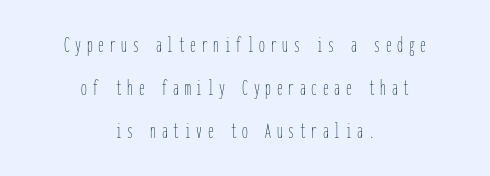
{"italic": "no", "bold": "no", "underline": "no", "align": "center", "line_spacing_ratio": 1.88, "letter_spacing": "wide", "letter_spacing_em": 0.25, "glyph_px": 23}
